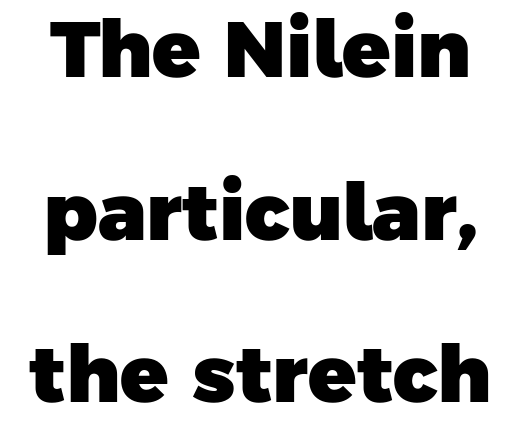
Students, note that the glyphs here touch the page at normal intervals. The text was rendered using a sans face with plain stroke endings. Does the leading feel generous? Absolutely, it's lavish. A typesetter would call this proportional, since set widths differ per character. These words are printed bold, with thick strokes throughout.
